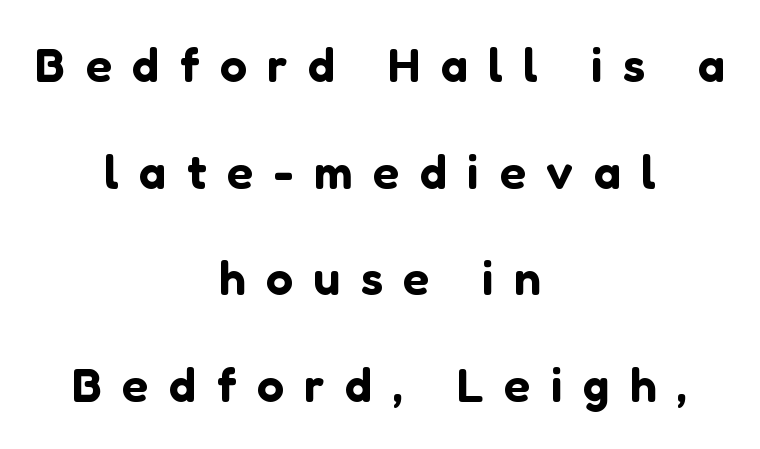
The image shows 48 px sans-serif type, upright; set centered, loose line spacing (2.22x), unusually wide letter spacing (+0.43 em), not underlined; low stroke contrast and a medium x-height.
